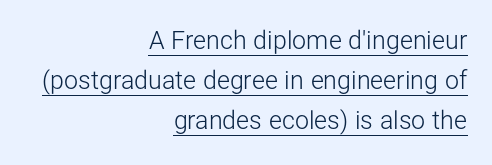
{"italic": "no", "bold": "no", "underline": "yes", "align": "right", "line_spacing": "normal", "line_spacing_ratio": 1.6, "letter_spacing": "normal", "letter_spacing_em": 0.0, "glyph_px": 25}
